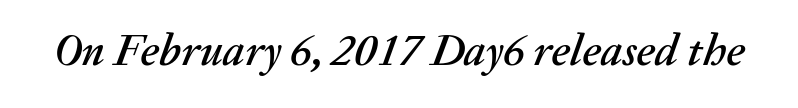
Words appear dense and cohesive because spacing is normal. Do the characters align in a grid? No, the font is proportional. This is oblique type, the kind used for emphasis or titles. Quick note: underline off.
